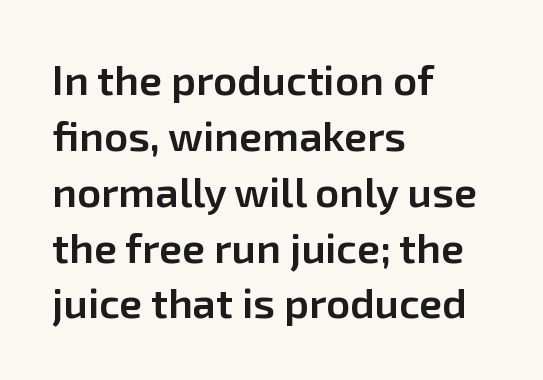
Q: Is the text bold? A: Semi-bold.
Q: Is the text italic (slanted)? A: No, it is upright.
Q: Is the typeface a serif or a sans-serif typeface? A: Sans-serif.
Q: Is the text underlined? A: No.
Q: How is the paragraph aligned? A: Left-aligned.
Q: Is the spacing between letters normal or unusually wide? A: Normal.
Q: Is the spacing between lines tight, normal or loose? A: Normal.
Q: Width (condensed, normal, or wide)? A: Normal.
Q: Stroke contrast? A: Low.
Q: x-height? A: Medium.
Q: Monospaced? A: No.
